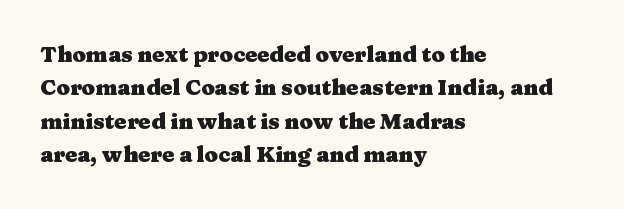
Q: Is the text bold? A: Yes.
Q: Is the text italic (slanted)? A: No, it is upright.
Q: Is the text underlined? A: No.
Q: How is the paragraph aligned? A: Left-aligned.
Q: Is the spacing between letters normal or unusually wide? A: Normal.
Q: Is the spacing between lines tight, normal or loose? A: Normal.
